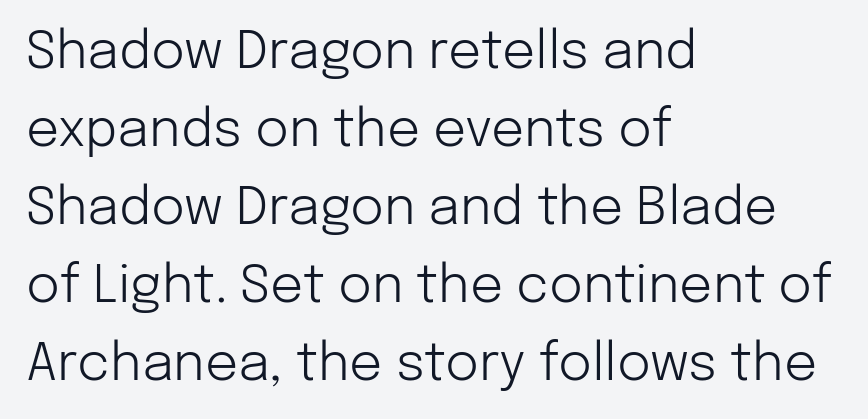
The image shows 52 px light sans-serif type, upright; set left-aligned, normal line spacing (1.5x), normal letter spacing, not underlined; low stroke contrast and a medium x-height.
